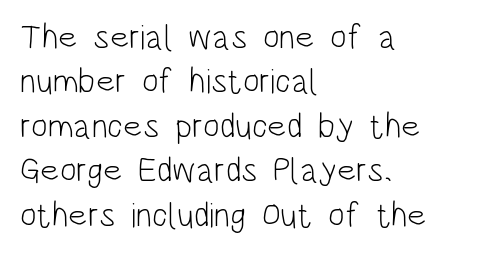
{"serif": "no", "italic": "no", "bold": "no", "weight": "light", "width": "condensed", "stroke_contrast": "low", "x_height": "large", "monospaced": "no", "underline": "no", "align": "left", "line_spacing": "normal", "line_spacing_ratio": 1.27, "letter_spacing": "normal", "letter_spacing_em": 0.0, "glyph_px": 35}
